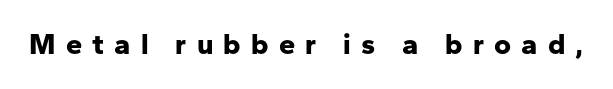
Students, note that the glyphs here are deliberately spaced far apart. Strong, thick strokes mark this as bold type. The words here are not underlined. Italic? Not at all — the glyphs are vertical.
